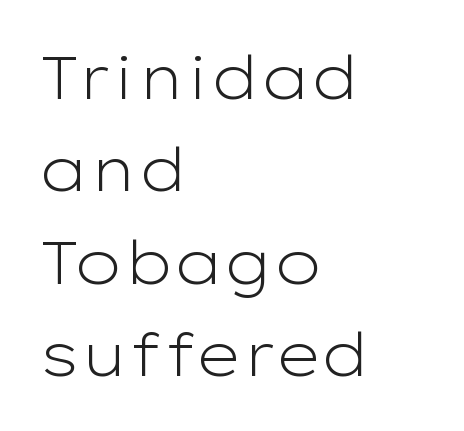
Ordinary non-slanted type is in use. Unlike a traditional serif, this face leaves its strokes unadorned. Students, note that the glyphs here touch the page at normal intervals. Clear beneath every line of the passage.
